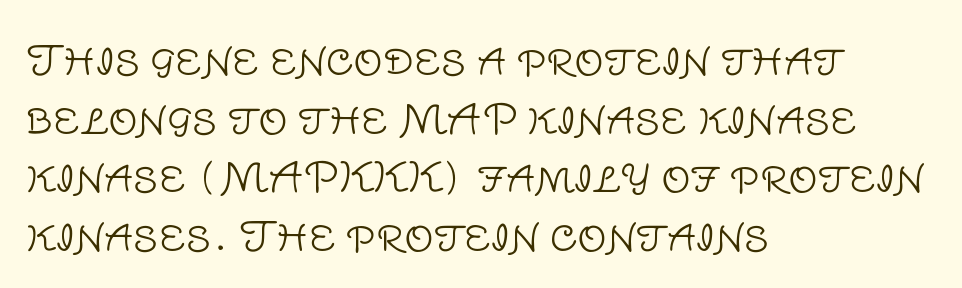
Each letter keeps its own natural width here, so spacing adapts to shape. Does extra space separate the letters? No, they use regular spacing. Whoever set this chose a conventional vertical rhythm. The glyphs in this specimen are sans serif. The strokes carry an ordinary text weight at most.
